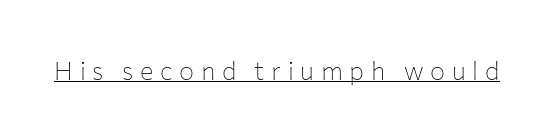
Q: Is the text bold? A: No.
Q: Is the text italic (slanted)? A: No, it is upright.
Q: Is the text underlined? A: Yes.
Q: Is the spacing between letters normal or unusually wide? A: Unusually wide.
